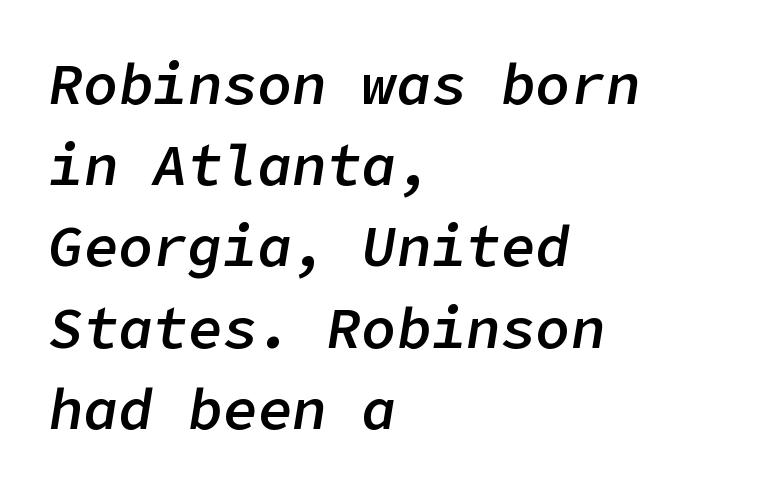
The font's italic variant was chosen for this text. Caption: semibold face, moderately heavy strokes. Every row of glyphs begins at an identical x-position on the left. Clear beneath every line of the passage. The block of text has a typical density, with ordinary space between rows.
